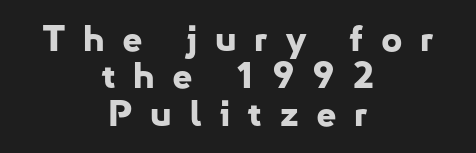
{"serif": "no", "italic": "no", "bold": "yes", "weight": "bold", "width": "normal", "stroke_contrast": "low", "x_height": "small", "monospaced": "no", "underline": "no", "align": "center", "line_spacing": "tight", "line_spacing_ratio": 1.04, "letter_spacing": "wide", "letter_spacing_em": 0.48, "glyph_px": 36}
